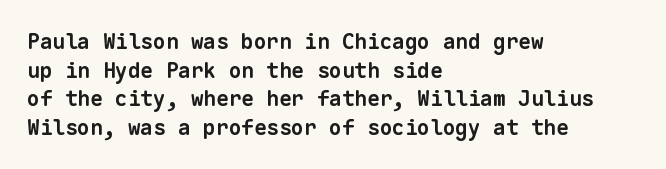
The image shows 21 px bold type; set left-aligned, normal line spacing (1.36x), normal letter spacing, not underlined.
